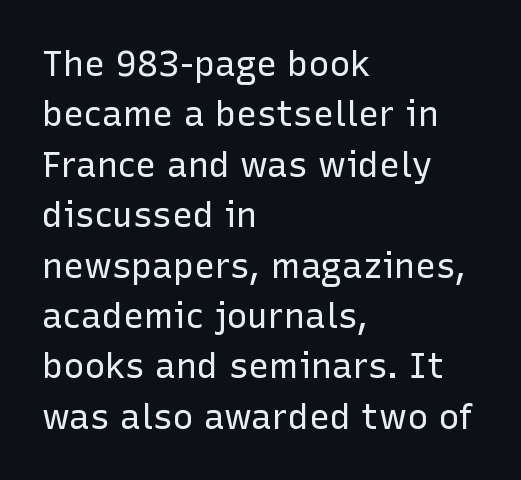
A typesetter would mark this as roman, not italic. The space beneath each line is pristine and unruled. The compositor pushed each line to the left boundary. Grotesque or geometric, the face here clearly has no serifs. Look at the tracking — it's just the regular setting, nothing added.
